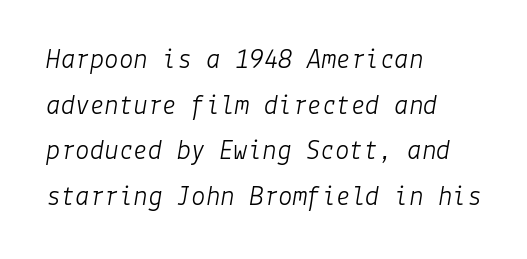
{"italic": "yes", "lean": "right", "slant_degrees": 9, "bold": "no", "weight": "light", "width": "normal", "stroke_contrast": "low", "x_height": "medium", "underline": "no", "align": "left", "line_spacing": "normal", "line_spacing_ratio": 1.57, "letter_spacing": "normal", "letter_spacing_em": 0.0, "glyph_px": 29}
